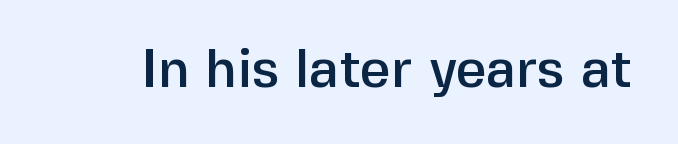
The image shows 54 px sans-serif type, upright; set normal letter spacing, not underlined; low stroke contrast and a medium x-height.
